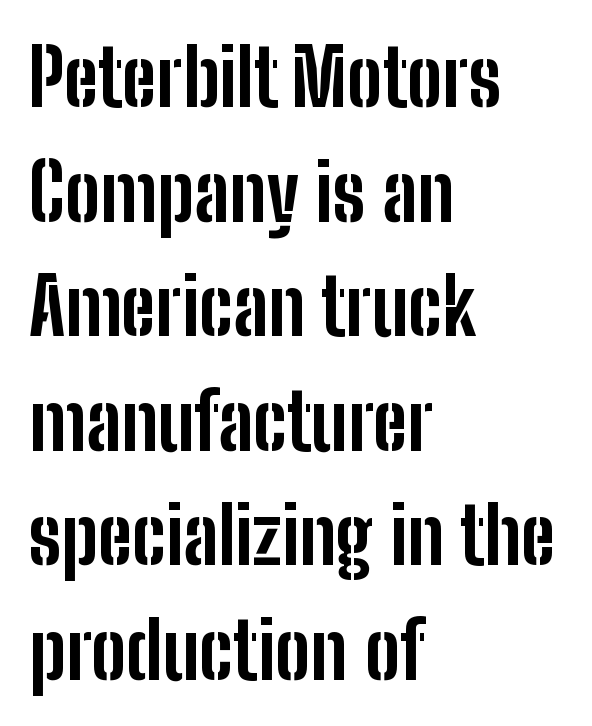
Q: Is the text bold? A: Yes.
Q: Is the text italic (slanted)? A: No, it is upright.
Q: Is the typeface a serif or a sans-serif typeface? A: Sans-serif.
Q: Is the text underlined? A: No.
Q: How is the paragraph aligned? A: Left-aligned.
Q: Is the spacing between letters normal or unusually wide? A: Normal.
Q: Is the spacing between lines tight, normal or loose? A: Normal.
Q: Width (condensed, normal, or wide)? A: Condensed.
Q: Stroke contrast? A: Low.
Q: x-height? A: Medium.
Q: Monospaced? A: No.
